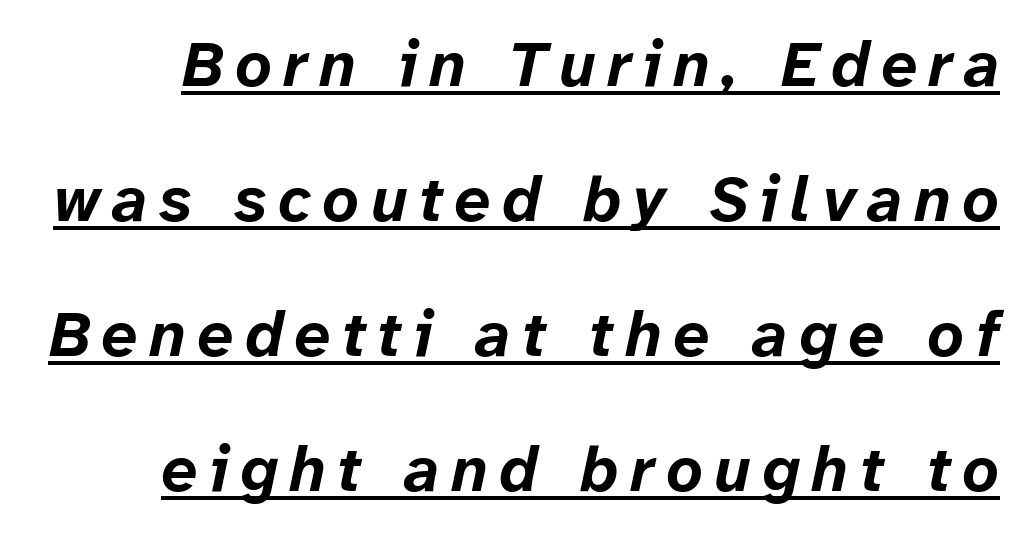
{"italic": "yes", "lean": "right", "slant_degrees": 12, "bold": "yes", "weight": "bold", "width": "normal", "stroke_contrast": "low", "x_height": "medium", "monospaced": "no", "underline": "yes", "line_spacing": "loose", "line_spacing_ratio": 2.11, "glyph_px": 64}
